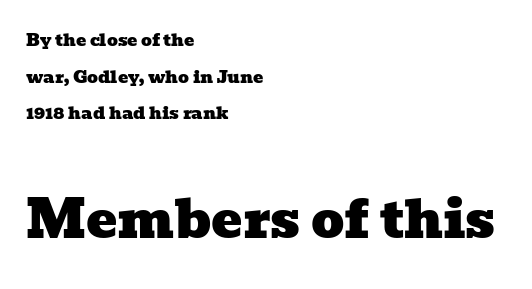
Q: Is the typeface a serif or a sans-serif typeface? A: Serif.
Q: Is the text underlined? A: No.
Q: How is the paragraph aligned? A: Left-aligned.
Q: Is the spacing between letters normal or unusually wide? A: Normal.
Q: Is the spacing between lines tight, normal or loose? A: Loose.
Q: Which block of text is set in a larger size, the first (top) or the second (bottom)? A: The second (bottom) one.
Q: Width (condensed, normal, or wide)? A: Wide.
Q: Stroke contrast? A: Low.
Q: x-height? A: Medium.
Q: Monospaced? A: No.
